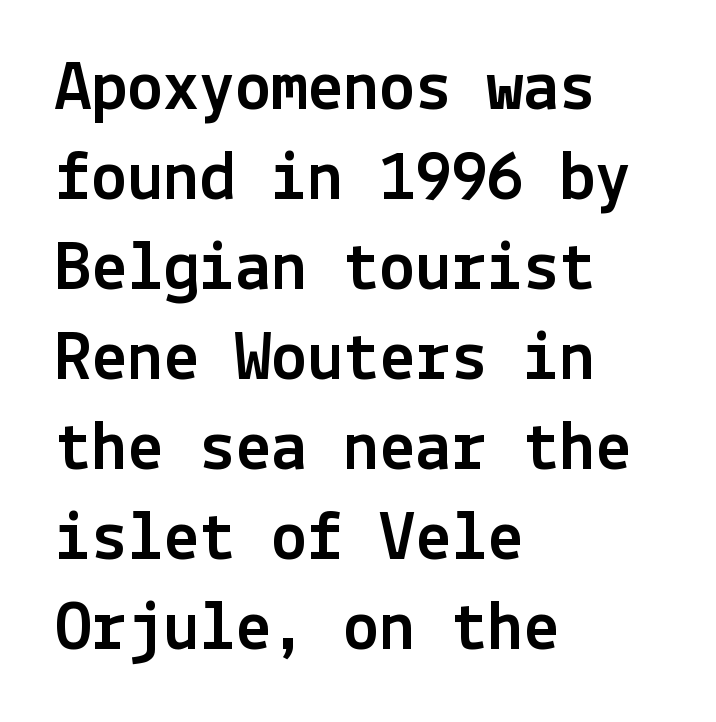
The rendering anchors every line to the left-hand side. You can tell it's not italic because the verticals are truly vertical. A normal amount of white space separates one row of letters from the next. A clean baseline with only descenders dipping below it.
